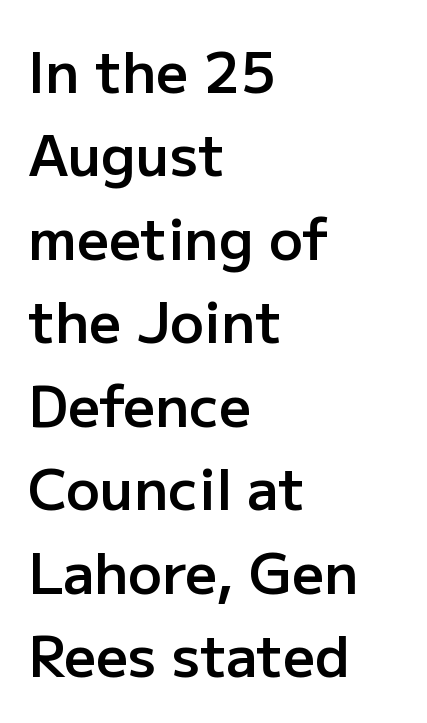
The image shows 56 px semibold sans-serif type, upright; set left-aligned, normal line spacing (1.49x), normal letter spacing, not underlined; low stroke contrast and a medium x-height.
